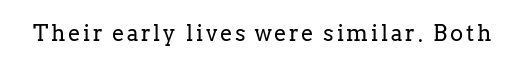
The image shows 22 px text type, upright; set not underlined.
